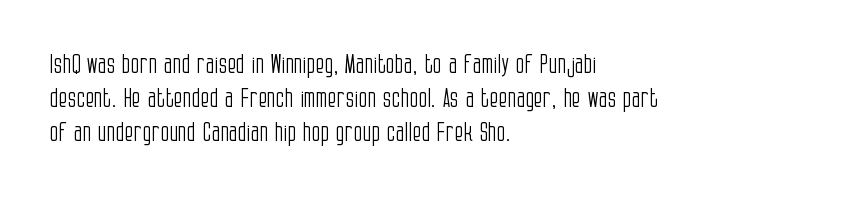
Q: Is the text bold? A: No.
Q: Is the text italic (slanted)? A: No, it is upright.
Q: Is the text underlined? A: No.
Q: How is the paragraph aligned? A: Left-aligned.
Q: Is the spacing between letters normal or unusually wide? A: Normal.
Q: Is the spacing between lines tight, normal or loose? A: Normal.
